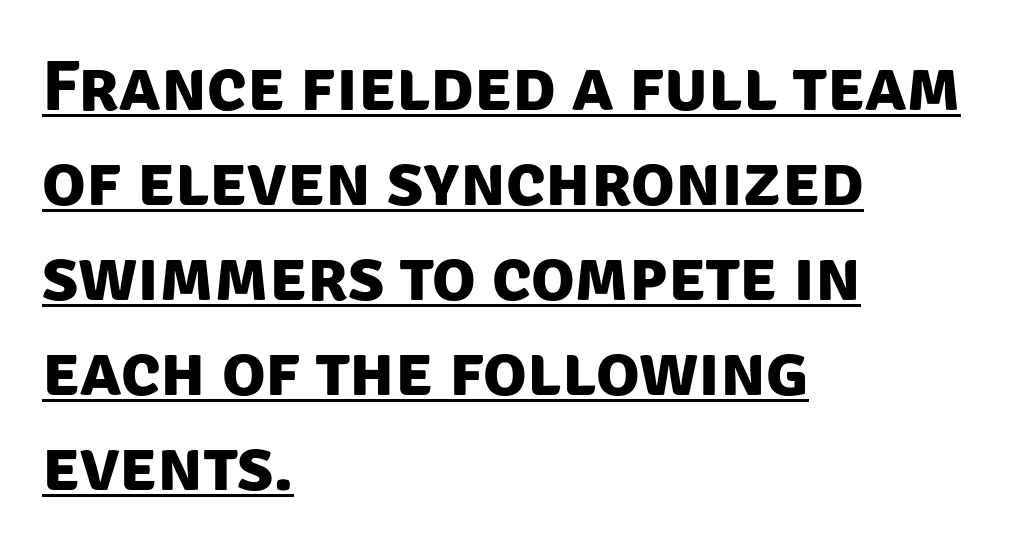
{"serif": "no", "bold": "yes", "weight": "bold", "width": "normal", "stroke_contrast": "low", "x_height": "large", "monospaced": "no", "underline": "yes", "align": "left", "line_spacing": "normal", "line_spacing_ratio": 1.32, "letter_spacing": "normal", "letter_spacing_em": 0.0, "glyph_px": 72}
